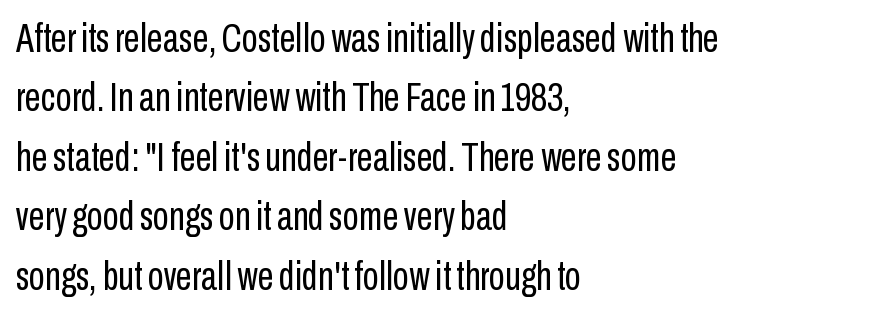
The image shows 41 px regular-weight, condensed sans-serif type, upright; set left-aligned, normal line spacing (1.45x), normal letter spacing, not underlined; low stroke contrast and a medium x-height.
